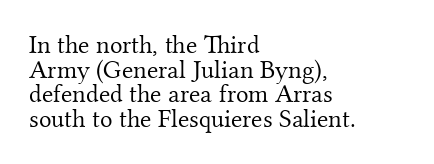
{"italic": "no", "bold": "no", "underline": "no", "align": "left", "line_spacing": "tight", "line_spacing_ratio": 0.95, "letter_spacing": "normal", "letter_spacing_em": 0.0, "glyph_px": 26}
